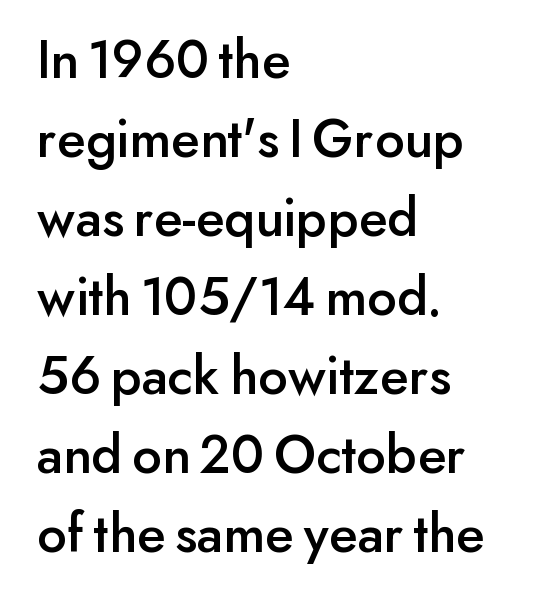
The image shows 56 px sans-serif type, upright; set left-aligned, normal line spacing (1.41x), normal letter spacing, not underlined; low stroke contrast and a small x-height.
